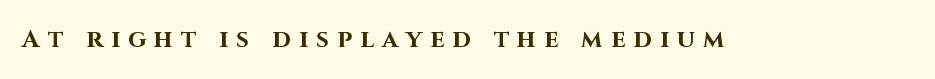
Q: Is the text bold? A: Yes.
Q: Is the text italic (slanted)? A: No, it is upright.
Q: Is the text underlined? A: No.
Q: Is the spacing between letters normal or unusually wide? A: Unusually wide.
